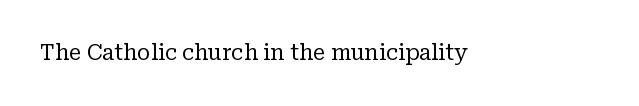
The image shows 21 px text type, upright; set normal letter spacing, not underlined.
